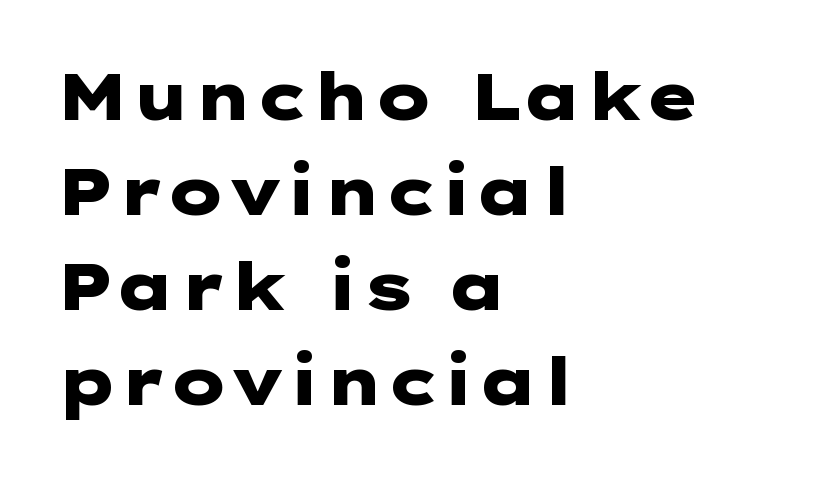
{"serif": "no", "italic": "no", "bold": "yes", "weight": "heavy", "width": "wide", "stroke_contrast": "low", "x_height": "medium", "underline": "no", "align": "left", "line_spacing": "normal", "line_spacing_ratio": 1.46, "letter_spacing": "normal", "letter_spacing_em": 0.0, "glyph_px": 65}
